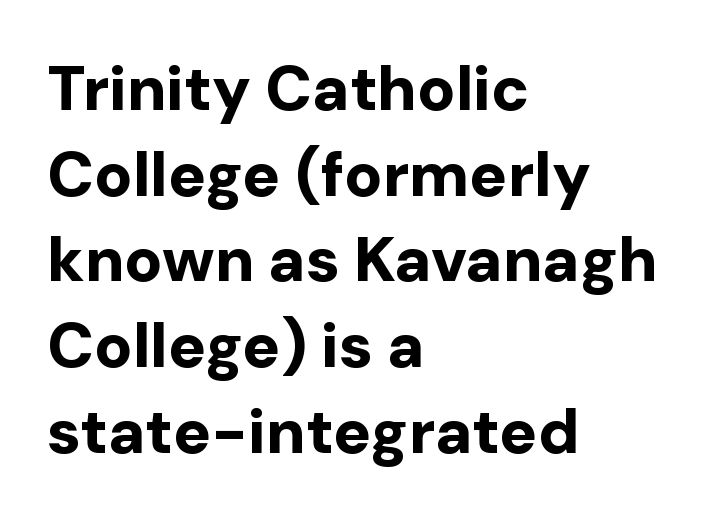
{"serif": "no", "italic": "no", "bold": "yes", "weight": "bold", "width": "normal", "stroke_contrast": "low", "x_height": "medium", "monospaced": "no", "underline": "no", "align": "left", "line_spacing": "normal", "line_spacing_ratio": 1.36, "letter_spacing": "normal", "letter_spacing_em": 0.0, "glyph_px": 63}
